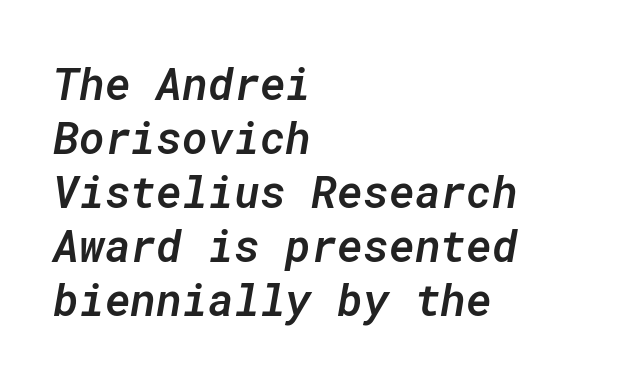
The image shows 44 px semibold type, italic (leaning right), monospaced; set left-aligned, line spacing 1.23x, normal letter spacing, not underlined; low stroke contrast and a medium x-height.
